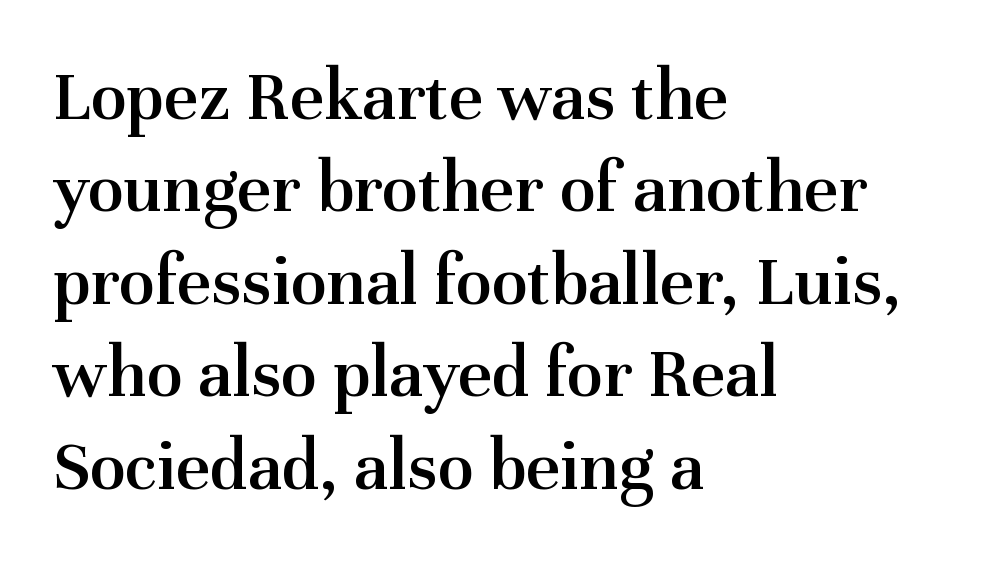
{"serif": "yes", "italic": "no", "bold": "semi", "weight": "semibold", "width": "normal", "stroke_contrast": "medium", "x_height": "medium", "monospaced": "no", "underline": "no", "align": "left", "line_spacing": "normal", "line_spacing_ratio": 1.25, "letter_spacing": "normal", "letter_spacing_em": 0.0, "glyph_px": 74}
